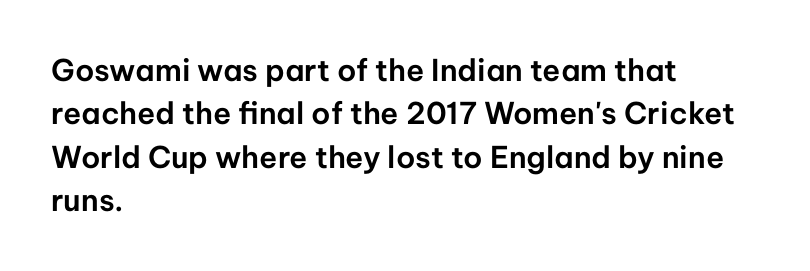
Looks like regular typesetting: each glyph gets only the width it needs. Clear beneath every line of the passage. This sample uses a sans-serif face. The leading is moderate, giving the passage an even texture. Tracking value appears to be zero — textbook default spacing.
